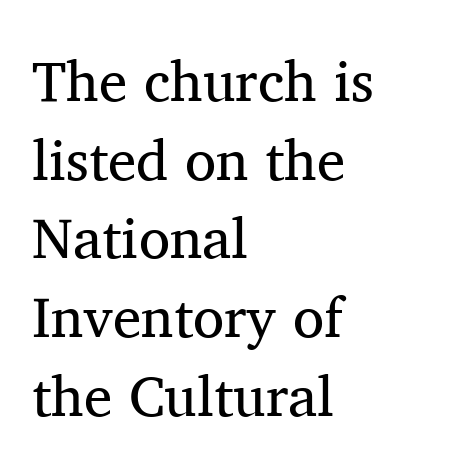
Q: Is the text bold? A: No.
Q: Is the text italic (slanted)? A: No, it is upright.
Q: Is the typeface a serif or a sans-serif typeface? A: Serif.
Q: Is the text underlined? A: No.
Q: How is the paragraph aligned? A: Left-aligned.
Q: Is the spacing between letters normal or unusually wide? A: Normal.
Q: Is the spacing between lines tight, normal or loose? A: Normal.
Q: Width (condensed, normal, or wide)? A: Normal.
Q: Stroke contrast? A: Medium.
Q: x-height? A: Medium.
Q: Monospaced? A: No.
